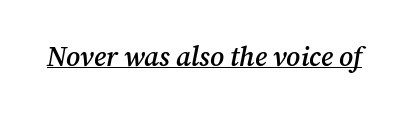
The image shows 27 px text type, italic (leaning right); set normal letter spacing, underlined.
